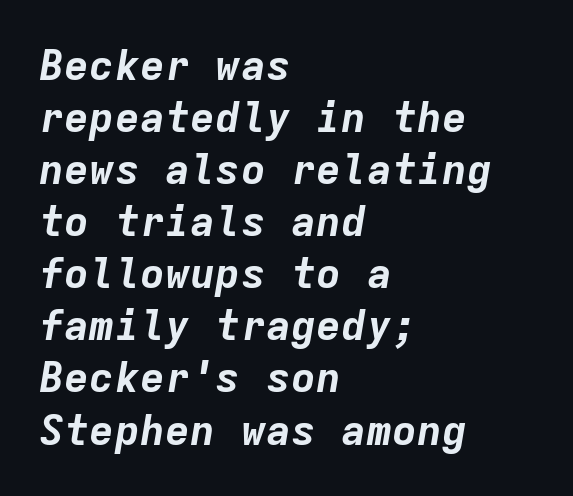
There is no visible air inserted between adjacent glyphs. The compositor pushed each line to the left boundary. Observe the lean: these are italic letterforms. The passage shown is typed in a monospace face where columns stay perfectly aligned. Strokes here are thick enough to call this a true bold. A clean baseline with only descenders dipping below it.
